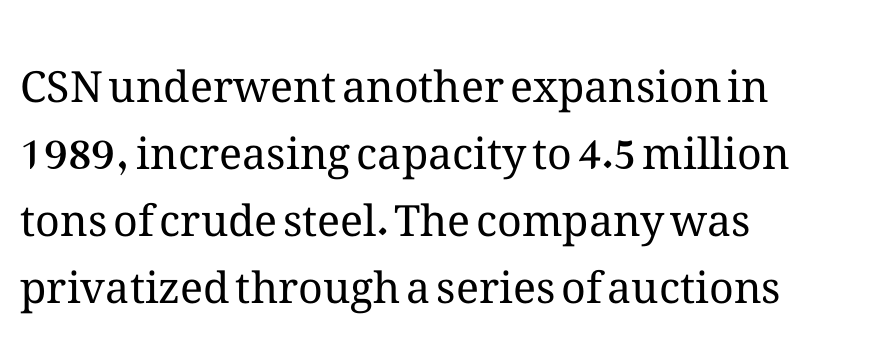
Does the leading feel generous? No, just average. No extra tracking has been applied to these lines. Does the lettering tilt? It doesn't — this is upright. Is the block centered? No — it sits flush against the left margin.
